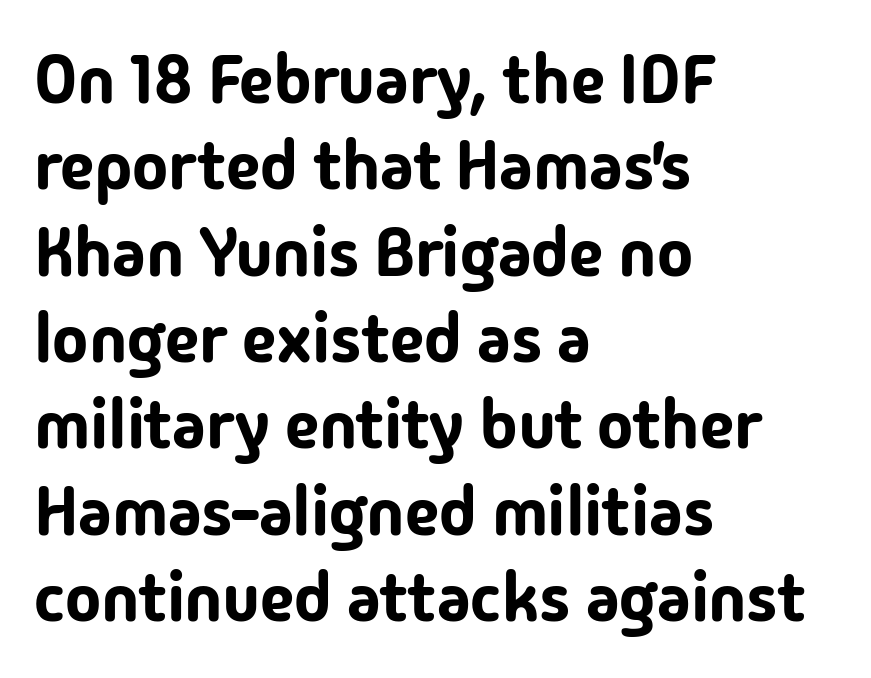
Q: Is the text italic (slanted)? A: No, it is upright.
Q: Is the typeface a serif or a sans-serif typeface? A: Sans-serif.
Q: Is the text underlined? A: No.
Q: How is the paragraph aligned? A: Left-aligned.
Q: Is the spacing between letters normal or unusually wide? A: Normal.
Q: Is the spacing between lines tight, normal or loose? A: Normal.
Q: Width (condensed, normal, or wide)? A: Normal.
Q: Stroke contrast? A: Low.
Q: x-height? A: Medium.
Q: Monospaced? A: No.
